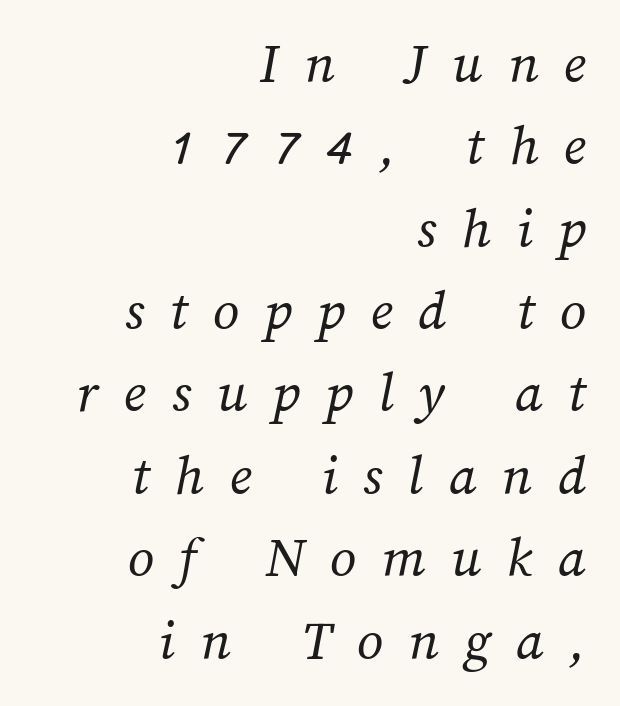
Q: Is the text bold? A: No.
Q: Is the text underlined? A: No.
Q: How is the paragraph aligned? A: Right-aligned.
Q: Is the spacing between letters normal or unusually wide? A: Unusually wide.
Q: Is the spacing between lines tight, normal or loose? A: Normal.
Q: Width (condensed, normal, or wide)? A: Normal.
Q: Stroke contrast? A: Medium.
Q: x-height? A: Medium.
Q: Monospaced? A: No.
